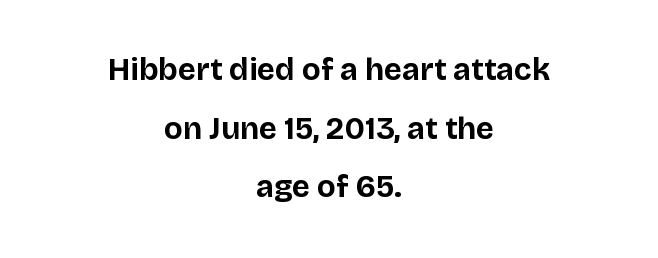
Q: Is the text bold? A: Yes.
Q: Is the text italic (slanted)? A: No, it is upright.
Q: Is the typeface a serif or a sans-serif typeface? A: Sans-serif.
Q: Is the text underlined? A: No.
Q: How is the paragraph aligned? A: Centered.
Q: Is the spacing between letters normal or unusually wide? A: Normal.
Q: Width (condensed, normal, or wide)? A: Normal.
Q: Stroke contrast? A: Low.
Q: x-height? A: Large.
Q: Monospaced? A: No.
